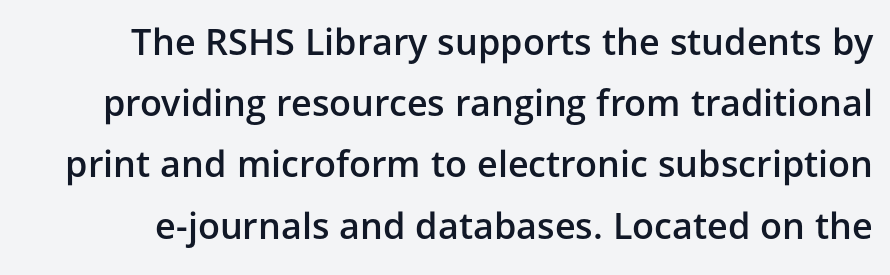
Q: Is the text bold? A: Semi-bold.
Q: Is the text italic (slanted)? A: No, it is upright.
Q: Is the typeface a serif or a sans-serif typeface? A: Sans-serif.
Q: Is the text underlined? A: No.
Q: Is the spacing between letters normal or unusually wide? A: Normal.
Q: Is the spacing between lines tight, normal or loose? A: Normal.
Q: Width (condensed, normal, or wide)? A: Normal.
Q: Stroke contrast? A: Low.
Q: x-height? A: Medium.
Q: Monospaced? A: No.
